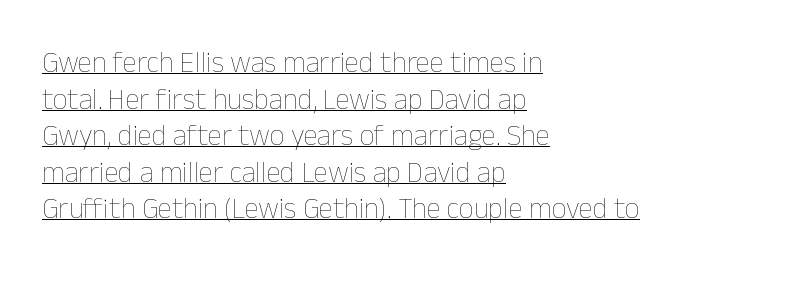
Q: Is the text bold? A: No.
Q: Is the text italic (slanted)? A: No, it is upright.
Q: Is the text underlined? A: Yes.
Q: How is the paragraph aligned? A: Left-aligned.
Q: Is the spacing between letters normal or unusually wide? A: Normal.
Q: Is the spacing between lines tight, normal or loose? A: Normal.
Q: Width (condensed, normal, or wide)? A: Normal.
Q: Stroke contrast? A: Low.
Q: x-height? A: Medium.
Q: Monospaced? A: No.
